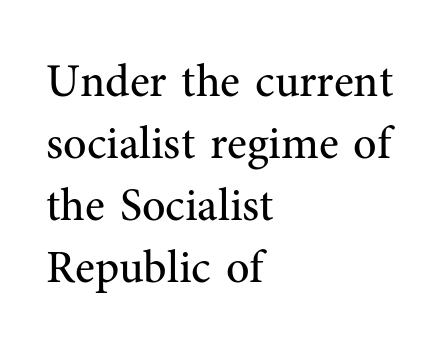
The image shows 46 px regular-weight serif type, upright; set left-aligned, normal line spacing (1.35x), normal letter spacing, not underlined; medium stroke contrast and a medium x-height.
